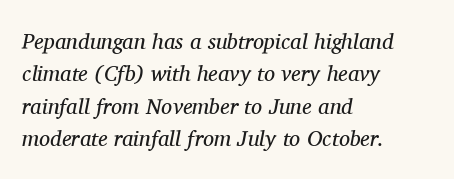
{"italic": "yes", "lean": "right", "slant_degrees": 11, "bold": "no", "underline": "no", "align": "left", "line_spacing": "normal", "line_spacing_ratio": 1.47, "letter_spacing": "normal", "letter_spacing_em": 0.0, "glyph_px": 22}
